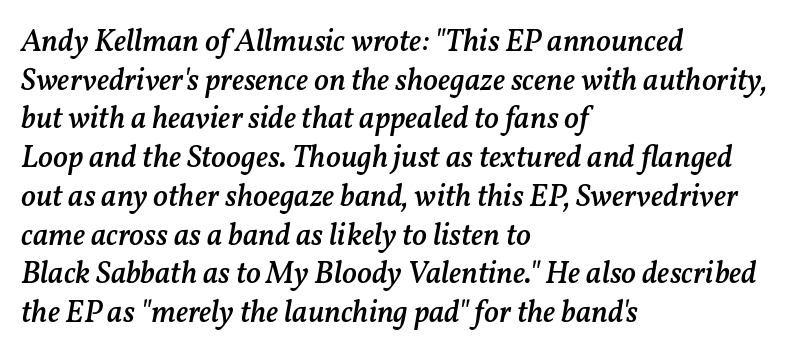
Observe the ordinary spacing: letters are neighbours, not strangers. Honestly, there is no underline to notice here at all. Quick note: italic. These words are printed semibold, heavier than regular yet not bold. Visually the block forms a straight wall on the left and a jagged coastline on the right. The face used here is proportionally spaced, like ordinary book or web type.
